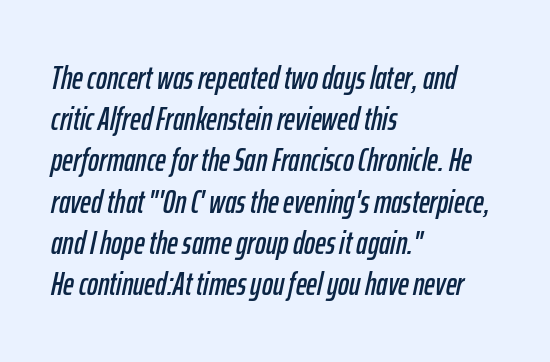
Q: Is the text italic (slanted)? A: Yes, it leans right by about 12 degrees.
Q: Is the text underlined? A: No.
Q: How is the paragraph aligned? A: Left-aligned.
Q: Is the spacing between letters normal or unusually wide? A: Normal.
Q: Is the spacing between lines tight, normal or loose? A: Normal.
Q: Width (condensed, normal, or wide)? A: Condensed.
Q: Stroke contrast? A: Low.
Q: x-height? A: Medium.
Q: Monospaced? A: No.
